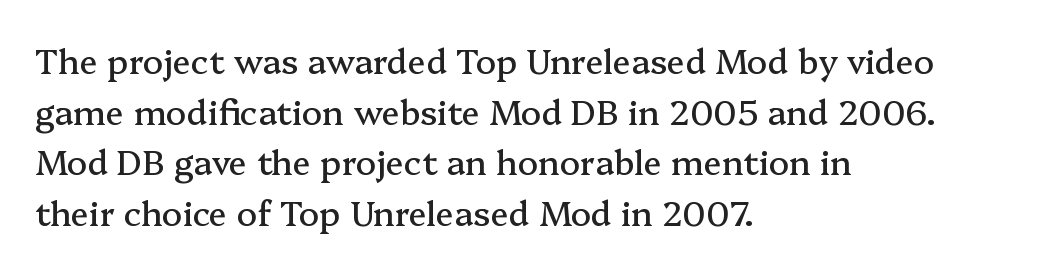
The image shows 34 px serif type, upright; set left-aligned, normal line spacing (1.49x), normal letter spacing, not underlined; medium stroke contrast and a medium x-height.
